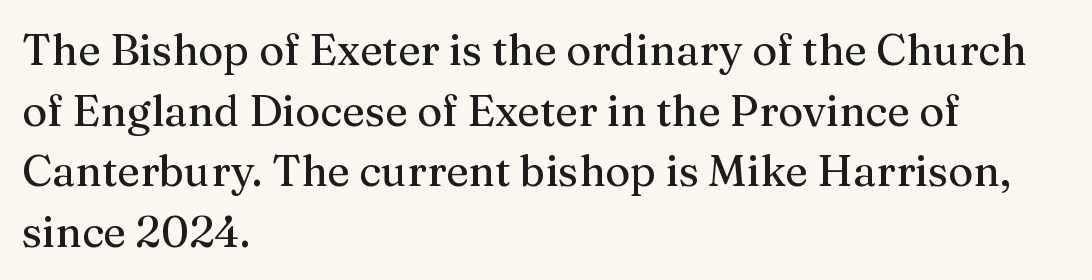
Q: Is the text italic (slanted)? A: No, it is upright.
Q: Is the typeface a serif or a sans-serif typeface? A: Serif.
Q: Is the text underlined? A: No.
Q: How is the paragraph aligned? A: Left-aligned.
Q: Is the spacing between letters normal or unusually wide? A: Normal.
Q: Is the spacing between lines tight, normal or loose? A: Normal.
Q: Width (condensed, normal, or wide)? A: Normal.
Q: Stroke contrast? A: Medium.
Q: x-height? A: Medium.
Q: Monospaced? A: No.
